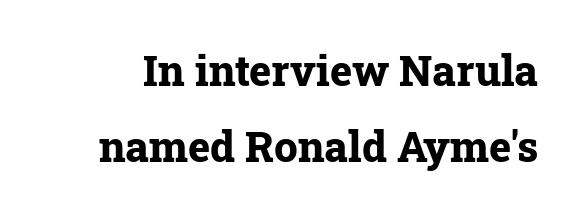
{"serif": "yes", "italic": "no", "bold": "yes", "weight": "bold", "width": "normal", "stroke_contrast": "low", "x_height": "medium", "monospaced": "no", "underline": "no", "line_spacing_ratio": 1.8, "letter_spacing": "normal", "letter_spacing_em": 0.0, "glyph_px": 42}
